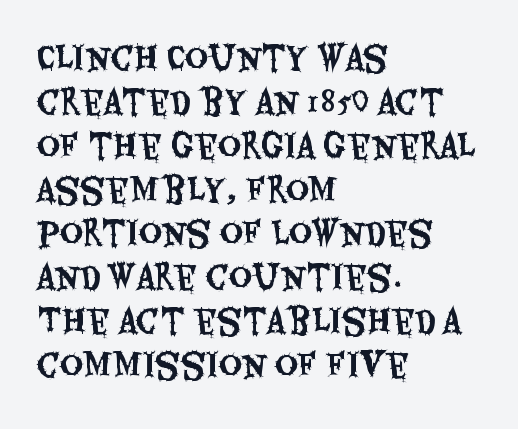
The font family rendered here belongs to the sans-serif group. Notice how descenders clear the ascenders below comfortably — that's standard leading. Quick note: underline off. The typography opts for an upright posture over an oblique one. Think of a printed novel: that variable character pitch is what you see here. These lines stack with their left ends in a neat column.
